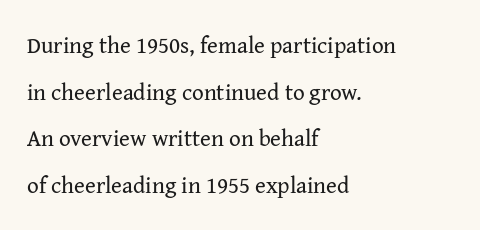
{"italic": "no", "bold": "no", "underline": "no", "align": "left", "line_spacing": "loose", "line_spacing_ratio": 2.03, "letter_spacing": "normal", "letter_spacing_em": 0.0, "glyph_px": 23}
